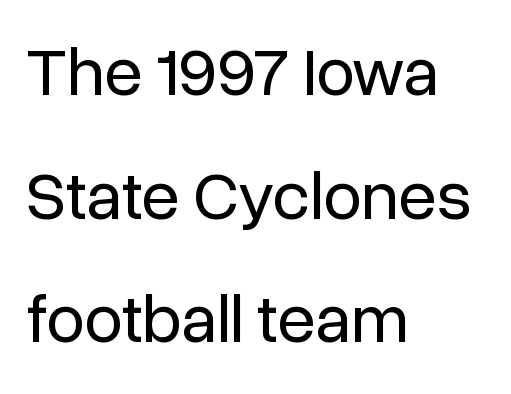
Teacher's note: observe the even left margin — that is flush-left alignment. This rendering leaves character spacing at its baseline value. I'd call this a sans setting — the letters go barefoot. The typesetting does not lean heavy: it is not bold.
